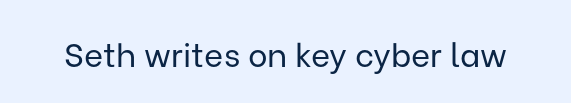
The image shows 33 px regular-weight sans-serif type, upright; set normal letter spacing, not underlined; low stroke contrast and a medium x-height.
